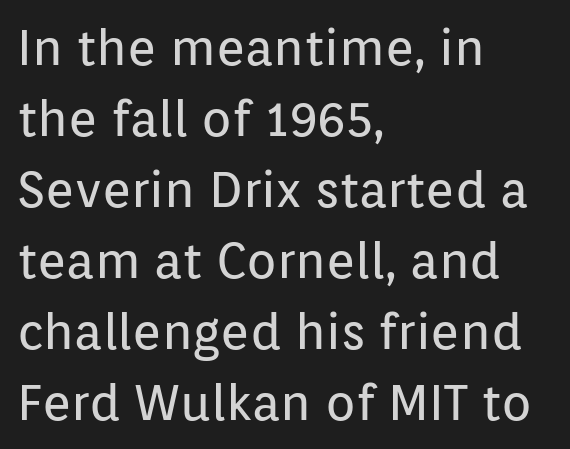
{"serif": "no", "italic": "no", "bold": "no", "weight": "regular", "width": "normal", "stroke_contrast": "low", "x_height": "medium", "monospaced": "no", "underline": "no", "align": "left", "line_spacing": "normal", "line_spacing_ratio": 1.42, "letter_spacing": "normal", "letter_spacing_em": 0.0, "glyph_px": 50}
